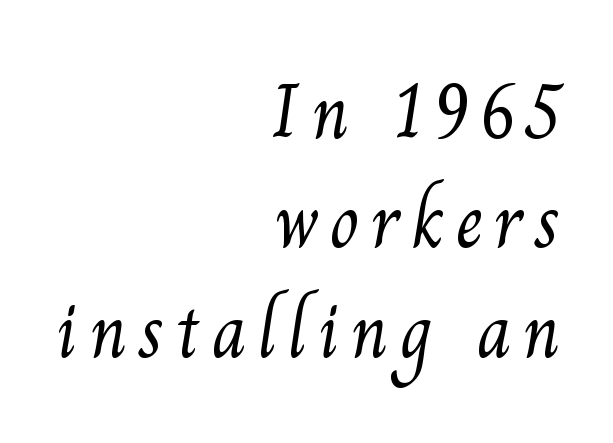
Q: Is the text bold? A: No.
Q: Is the typeface a serif or a sans-serif typeface? A: Serif.
Q: Is the text underlined? A: No.
Q: How is the paragraph aligned? A: Right-aligned.
Q: Is the spacing between lines tight, normal or loose? A: Normal.
Q: Width (condensed, normal, or wide)? A: Normal.
Q: Stroke contrast? A: Medium.
Q: x-height? A: Small.
Q: Monospaced? A: No.
